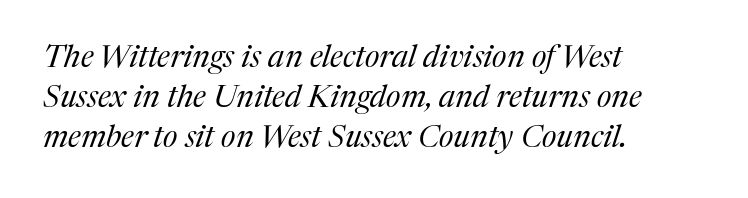
The image shows 31 px regular-weight serif type, italic (leaning right); set left-aligned, normal line spacing (1.29x), normal letter spacing, not underlined; medium stroke contrast and a medium x-height.
